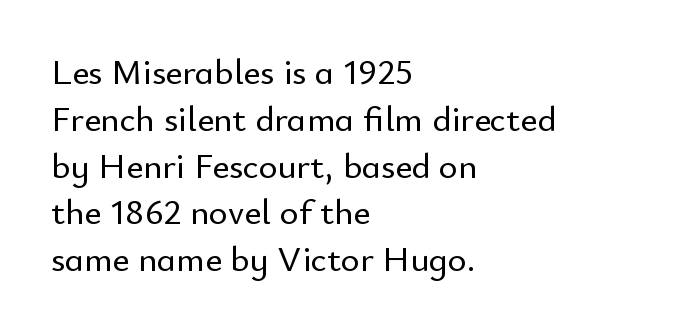
The image shows 36 px sans-serif type, upright; set left-aligned, normal line spacing (1.3x), normal letter spacing, not underlined; low stroke contrast and a small x-height.
